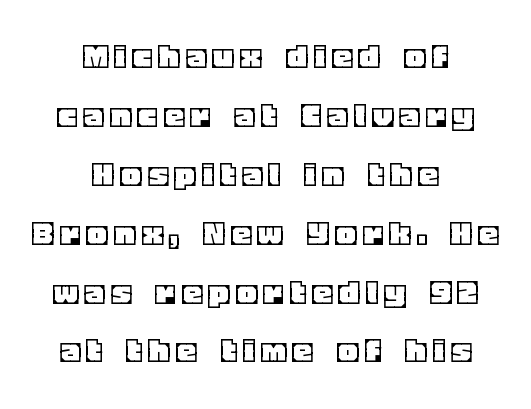
The image shows 38 px text type, upright; set centered, normal line spacing (1.55x), unusually wide letter spacing (+0.2 em), not underlined; a large x-height.
